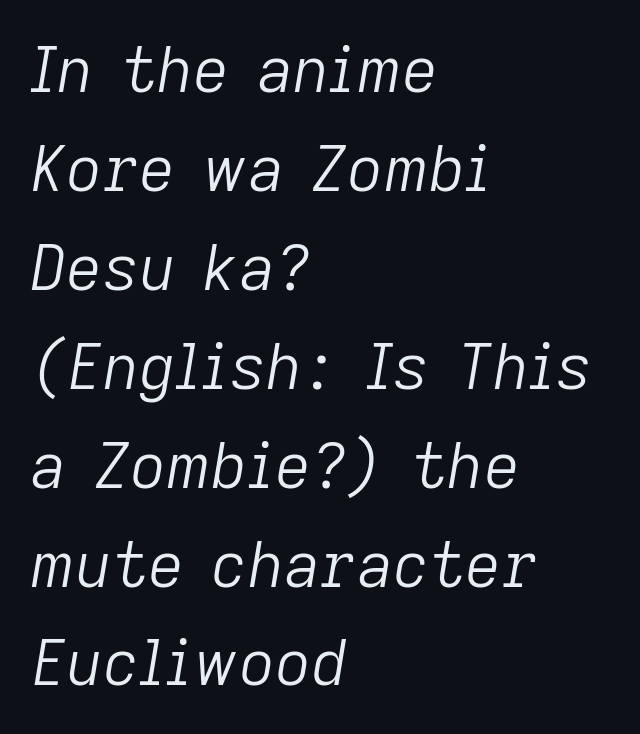
Q: Is the text bold? A: No.
Q: Is the text italic (slanted)? A: Yes, it leans right by about 9 degrees.
Q: Is the text underlined? A: No.
Q: How is the paragraph aligned? A: Left-aligned.
Q: Is the spacing between letters normal or unusually wide? A: Normal.
Q: Is the spacing between lines tight, normal or loose? A: Normal.
Q: Width (condensed, normal, or wide)? A: Normal.
Q: Stroke contrast? A: Low.
Q: x-height? A: Medium.
Q: Monospaced? A: No.
